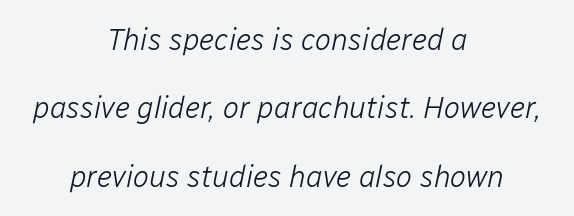
The designer dialed line spacing up above the default. Is this a fixed-width face? No — the glyphs have proportional, varying widths. Slant detected: the letters are inclined. Teacher's note: observe the equal gaps on both sides — that is centered alignment.
